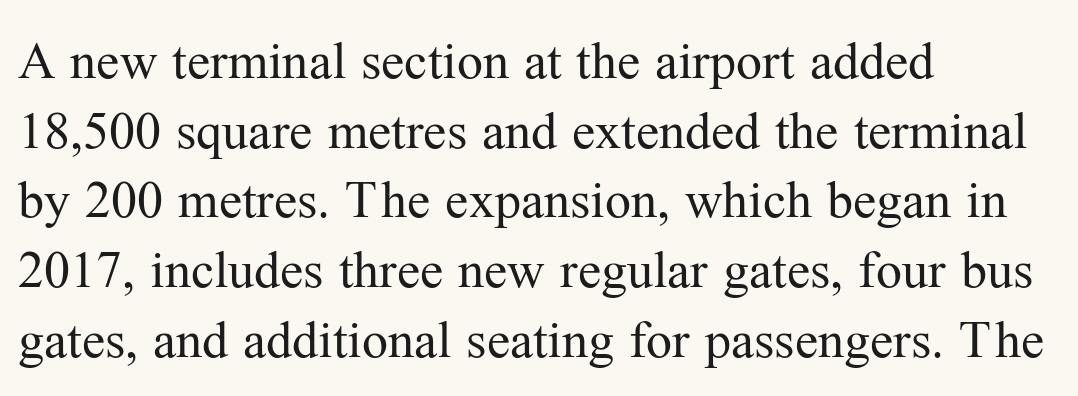
{"serif": "yes", "italic": "no", "bold": "no", "weight": "regular", "width": "normal", "stroke_contrast": "medium", "x_height": "medium", "monospaced": "no", "underline": "no", "align": "left", "line_spacing": "normal", "line_spacing_ratio": 1.34, "letter_spacing": "normal", "letter_spacing_em": 0.0, "glyph_px": 52}
